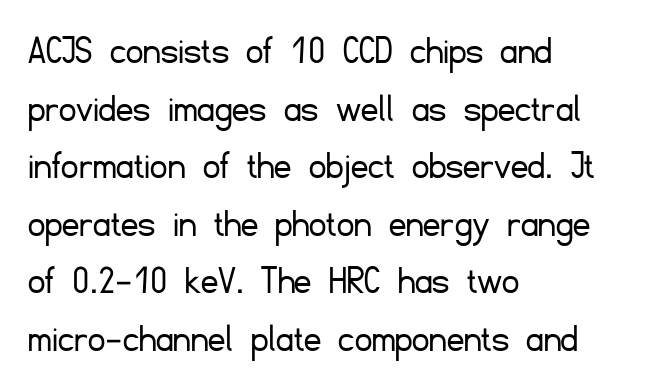
The image shows 42 px light sans-serif type, upright; set left-aligned, normal line spacing (1.37x), normal letter spacing, not underlined; low stroke contrast and a small x-height.
